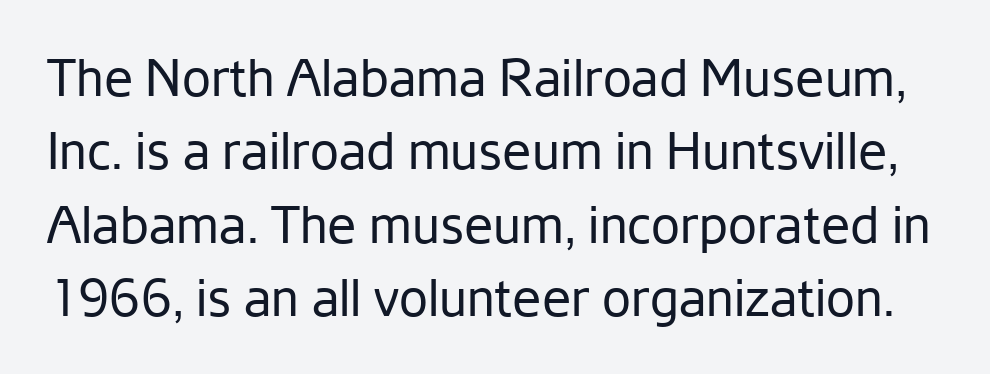
The image shows 52 px regular-weight sans-serif type, upright; set normal line spacing (1.41x), normal letter spacing, not underlined; low stroke contrast and a medium x-height.
